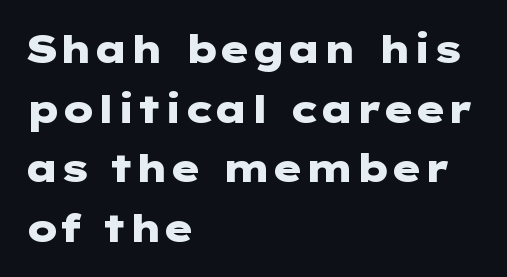
Underlining? Definitely not there. The strokes are fattened all the way to bold. Leftover space on each line is placed entirely after the last word. The horizontal fit of the characters is conventional and even. The text was rendered using a sans face with plain stroke endings. Notice how the stems are strictly vertical — no italics here.
